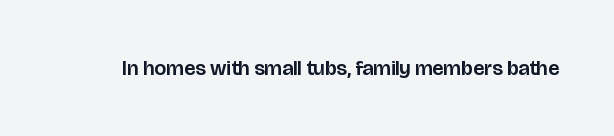
The image shows 21 px text type, upright; set normal letter spacing, not underlined.
